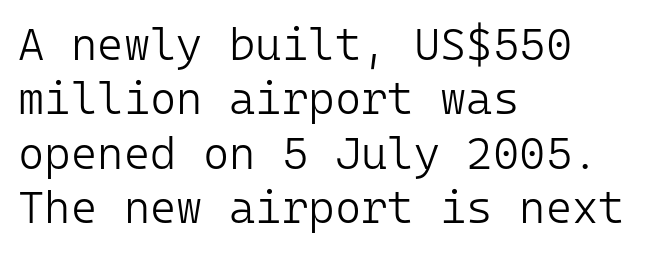
The image shows 45 px light sans-serif type, upright, monospaced; set left-aligned, line spacing 1.21x, normal letter spacing, not underlined; low stroke contrast and a medium x-height.
